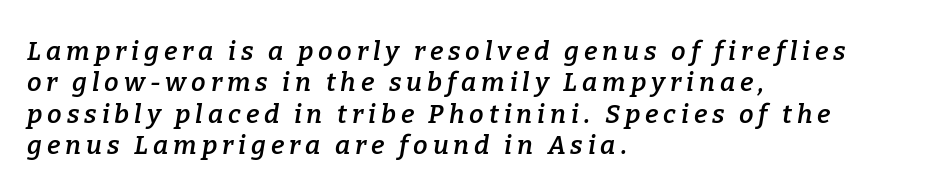
The image shows 26 px text type, italic (leaning right); set left-aligned, line spacing 1.21x, not underlined.
